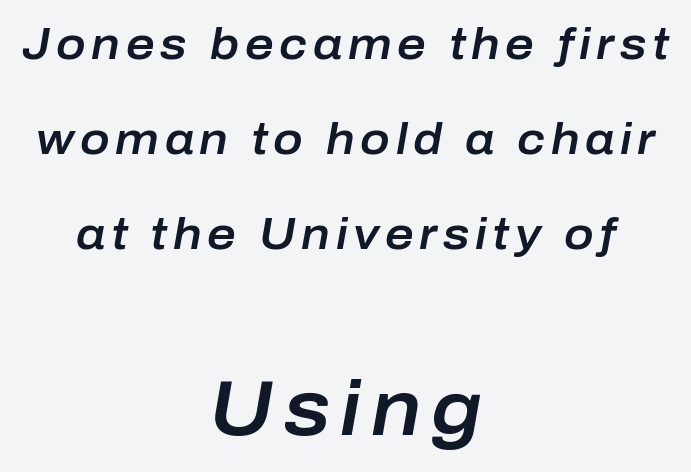
Q: Is the text italic (slanted)? A: Yes, it leans right by about 10 degrees.
Q: Is the text underlined? A: No.
Q: How is the paragraph aligned? A: Centered.
Q: Is the spacing between lines tight, normal or loose? A: Loose.
Q: Which block of text is set in a larger size, the first (top) or the second (bottom)? A: The second (bottom) one.
Q: Width (condensed, normal, or wide)? A: Normal.
Q: Stroke contrast? A: Low.
Q: x-height? A: Medium.
Q: Monospaced? A: No.
